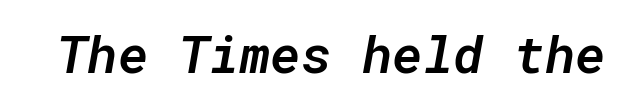
{"italic": "yes", "lean": "right", "slant_degrees": 10, "bold": "semi", "weight": "semibold", "width": "normal", "stroke_contrast": "low", "x_height": "medium", "monospaced": "yes", "underline": "no", "letter_spacing": "normal", "letter_spacing_em": 0.0, "glyph_px": 52}
